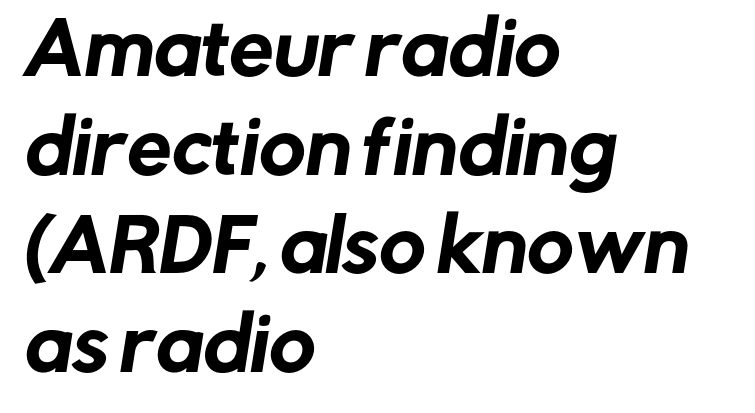
{"serif": "no", "width": "normal", "stroke_contrast": "low", "x_height": "medium", "monospaced": "no", "underline": "no", "align": "left", "line_spacing": "normal", "line_spacing_ratio": 1.39, "letter_spacing": "normal", "letter_spacing_em": 0.0, "glyph_px": 71}
